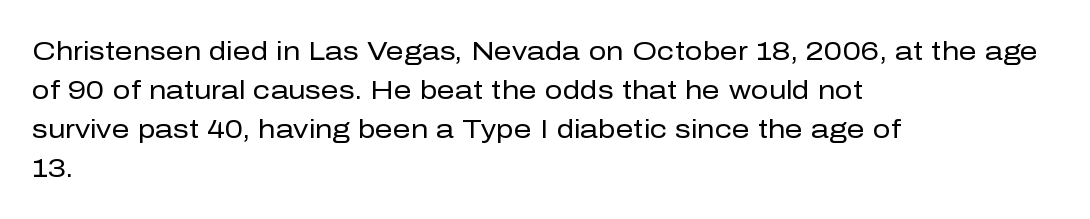
The image shows 25 px text type, upright; set left-aligned, normal line spacing (1.56x), normal letter spacing, not underlined.
